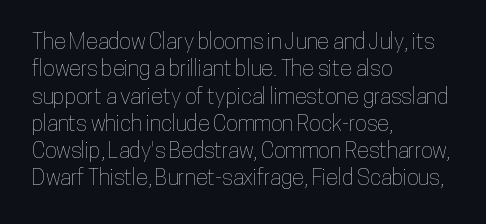
{"italic": "no", "underline": "no", "align": "left", "line_spacing_ratio": 1.24, "letter_spacing": "normal", "letter_spacing_em": 0.0, "glyph_px": 22}
